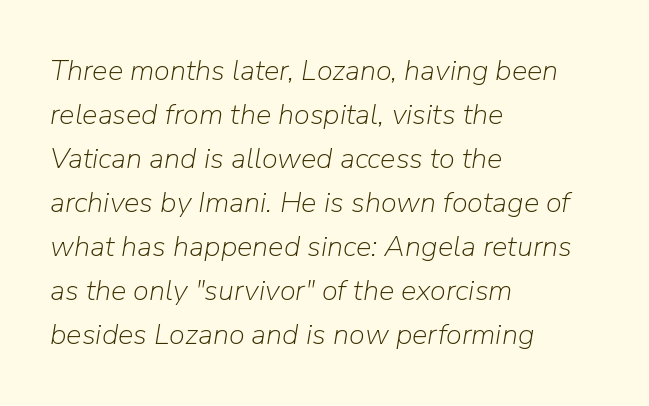
The characters are drawn with everyday or finer stroke widths. Each word holds together tightly as a unit, with standard inter-letter gaps. Proportional: the letters do not fall into vertical columns. Quick note: interline space is typical. The area under the type is left untouched.
